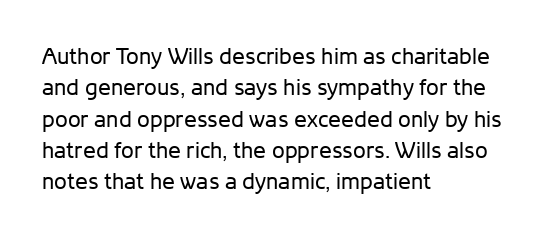
Q: Is the text bold? A: No.
Q: Is the text italic (slanted)? A: No, it is upright.
Q: Is the text underlined? A: No.
Q: How is the paragraph aligned? A: Left-aligned.
Q: Is the spacing between letters normal or unusually wide? A: Normal.
Q: Is the spacing between lines tight, normal or loose? A: Normal.
